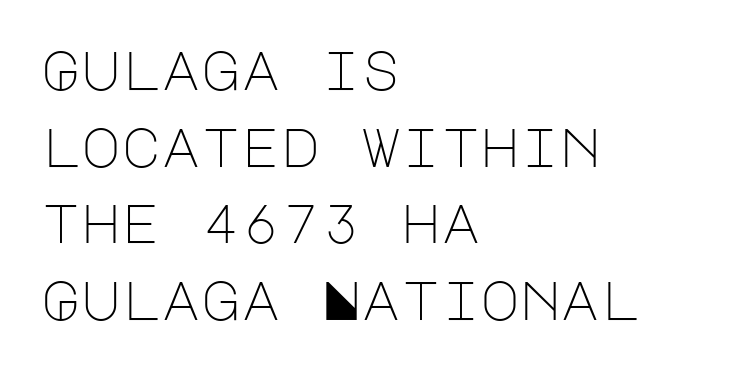
A sans-serif font was chosen for this passage. Is there much room between lines? A standard amount, neither cramped nor airy. Underlining? Definitely not there. The ragged edge is on the right, which tells us the setting is flush left.
